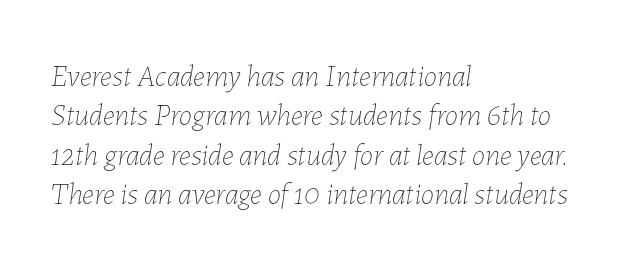
Q: Is the text bold? A: No.
Q: Is the text italic (slanted)? A: Yes, it leans right by about 7 degrees.
Q: Is the text underlined? A: No.
Q: How is the paragraph aligned? A: Left-aligned.
Q: Is the spacing between letters normal or unusually wide? A: Normal.
Q: Is the spacing between lines tight, normal or loose? A: Normal.
Q: Width (condensed, normal, or wide)? A: Normal.
Q: Stroke contrast? A: Low.
Q: x-height? A: Medium.
Q: Monospaced? A: No.
